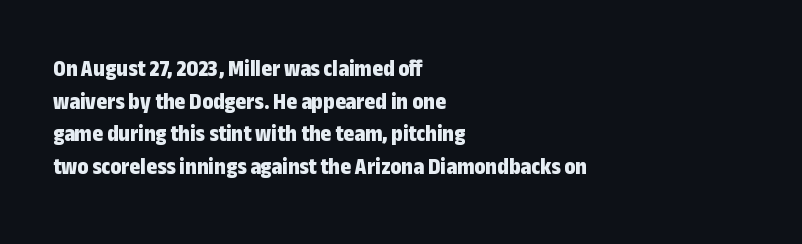
Q: Is the text bold? A: Yes.
Q: Is the text italic (slanted)? A: No, it is upright.
Q: Is the text underlined? A: No.
Q: How is the paragraph aligned? A: Left-aligned.
Q: Is the spacing between letters normal or unusually wide? A: Normal.
Q: Is the spacing between lines tight, normal or loose? A: Normal.
